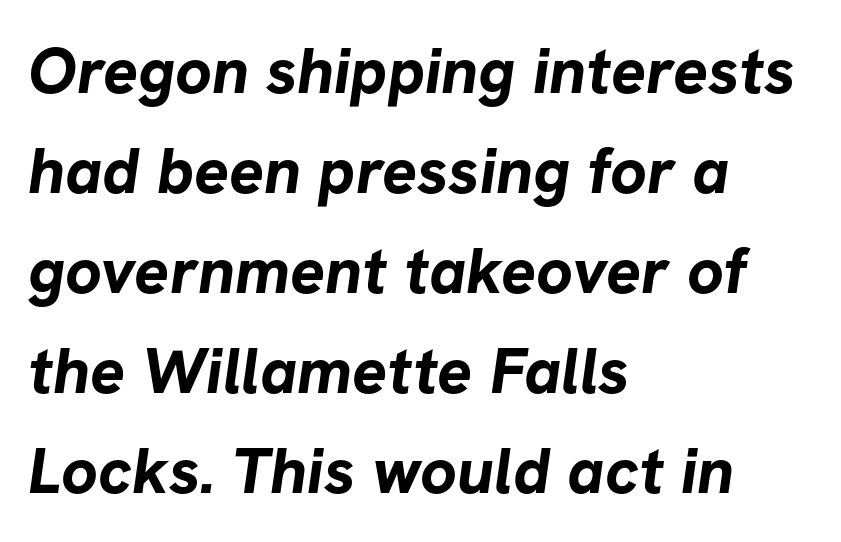
Q: Is the text bold? A: Yes.
Q: Is the typeface a serif or a sans-serif typeface? A: Sans-serif.
Q: Is the text underlined? A: No.
Q: How is the paragraph aligned? A: Left-aligned.
Q: Is the spacing between letters normal or unusually wide? A: Normal.
Q: Is the spacing between lines tight, normal or loose? A: Normal.
Q: Width (condensed, normal, or wide)? A: Normal.
Q: Stroke contrast? A: Low.
Q: x-height? A: Medium.
Q: Monospaced? A: No.
